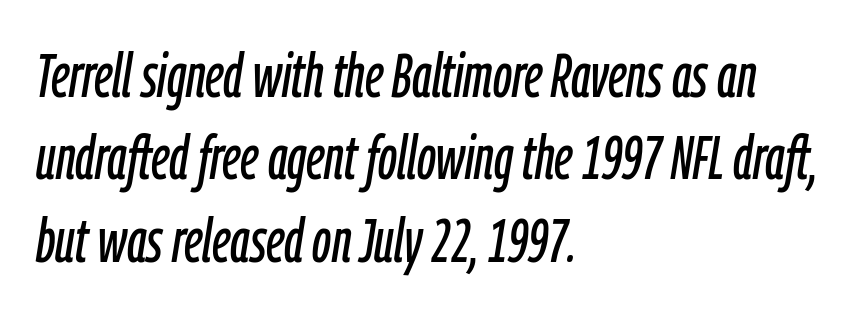
Q: Is the text italic (slanted)? A: Yes, it leans right by about 9 degrees.
Q: Is the text underlined? A: No.
Q: How is the paragraph aligned? A: Left-aligned.
Q: Is the spacing between letters normal or unusually wide? A: Normal.
Q: Is the spacing between lines tight, normal or loose? A: Normal.
Q: Width (condensed, normal, or wide)? A: Condensed.
Q: Stroke contrast? A: Low.
Q: x-height? A: Medium.
Q: Monospaced? A: No.
